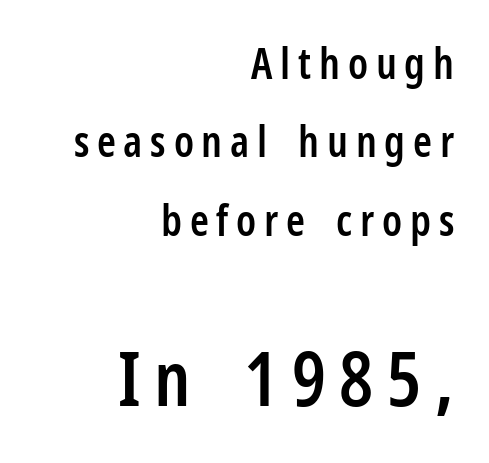
The image shows 75 px semibold, condensed sans-serif type, upright; set right-aligned, line spacing 1.82x, not underlined; the second (bottom) block is 1.74x larger; low stroke contrast and a medium x-height.
